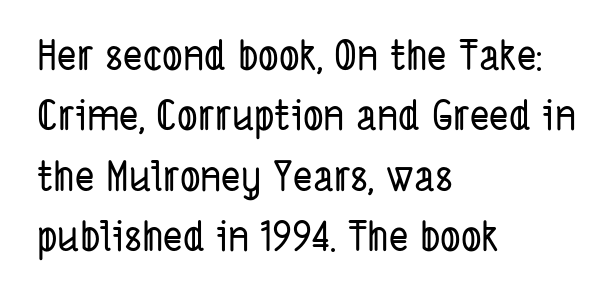
The glyphs are unaccompanied by any horizontal stroke below them. These lines keep a tight, regular rhythm from letter to letter. The setting favours the left margin, as ordinary paragraphs usually do. These lines are composed in type without serifs. Varying glyph widths throughout — classic text-font behaviour. This sample keeps an unexceptional amount of space between lines.
